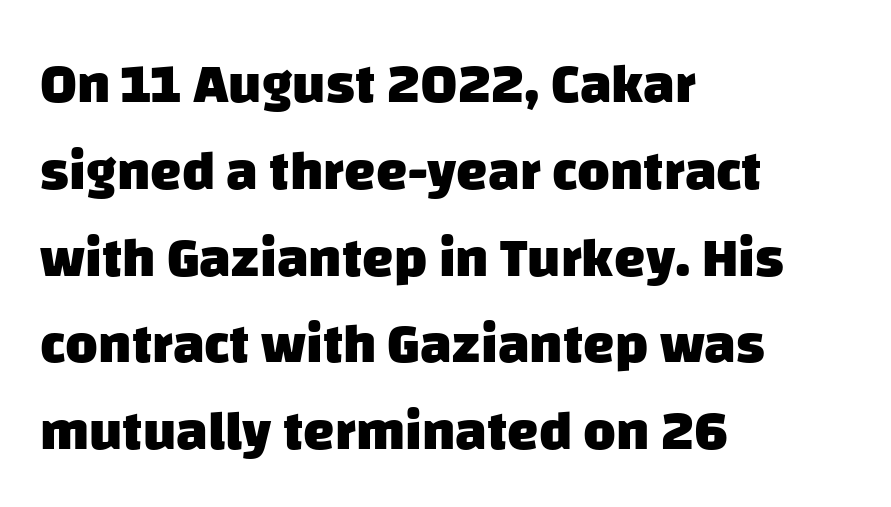
Where is the straight margin? On the left. The characters look thick and weighty, a clear bold. The vertical gap from one line to the next is medium. The zone under the glyphs is completely vacant. The type family on display is of the sans-serif kind.
